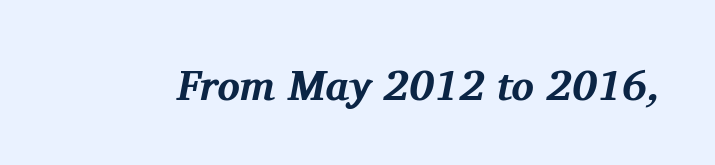
Chunky letters — that's bold for sure. Bare-footed words on every line. These lines keep a tight, regular rhythm from letter to letter. Every character sits at an angle, as italics do.
